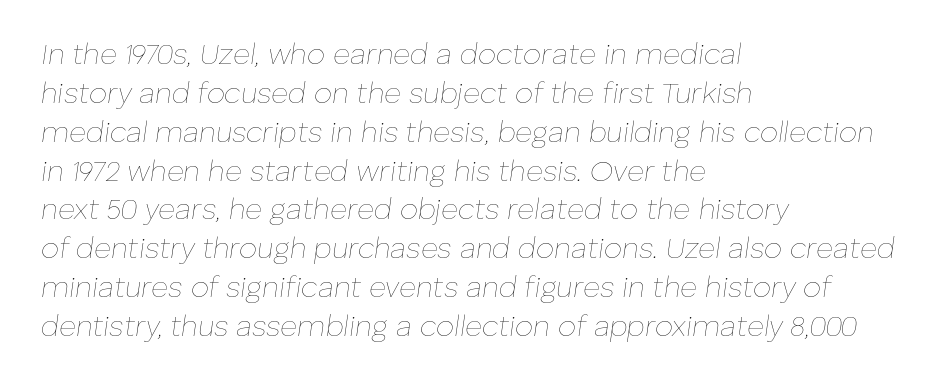
Q: Is the text bold? A: No.
Q: Is the text italic (slanted)? A: Yes, it leans right by about 8 degrees.
Q: Is the text underlined? A: No.
Q: How is the paragraph aligned? A: Left-aligned.
Q: Is the spacing between letters normal or unusually wide? A: Normal.
Q: Is the spacing between lines tight, normal or loose? A: Normal.
Q: Width (condensed, normal, or wide)? A: Normal.
Q: Stroke contrast? A: Low.
Q: x-height? A: Medium.
Q: Monospaced? A: No.
